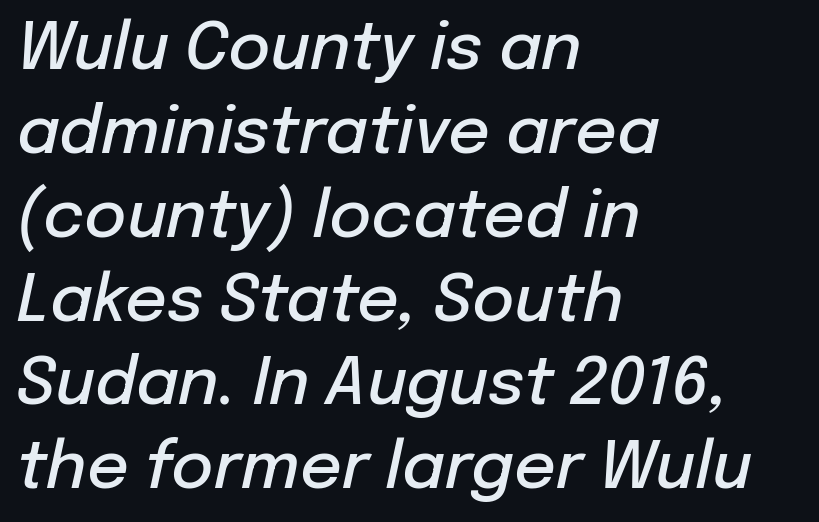
The image shows 65 px semibold type, italic (leaning right); set left-aligned, normal line spacing (1.29x), normal letter spacing, not underlined; low stroke contrast and a medium x-height.
